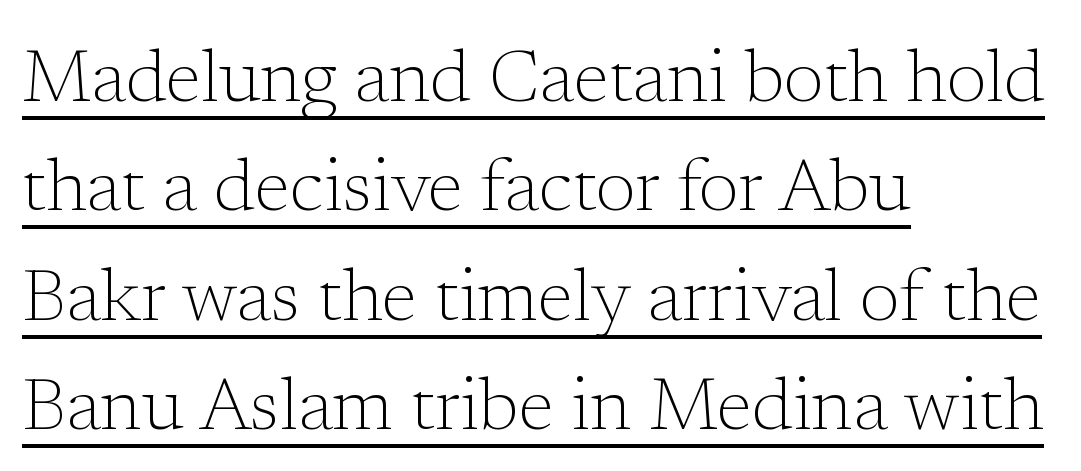
The image shows 73 px light serif type, upright; set left-aligned, normal line spacing (1.5x), normal letter spacing, underlined; low stroke contrast and a medium x-height.
